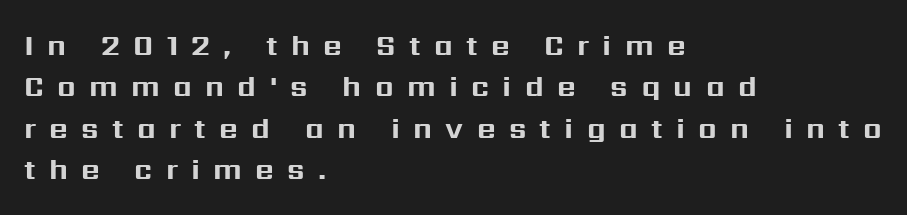
The image shows 29 px bold sans-serif type, upright; set left-aligned, normal line spacing (1.43x), unusually wide letter spacing (+0.46 em), not underlined; medium stroke contrast and a medium x-height.
